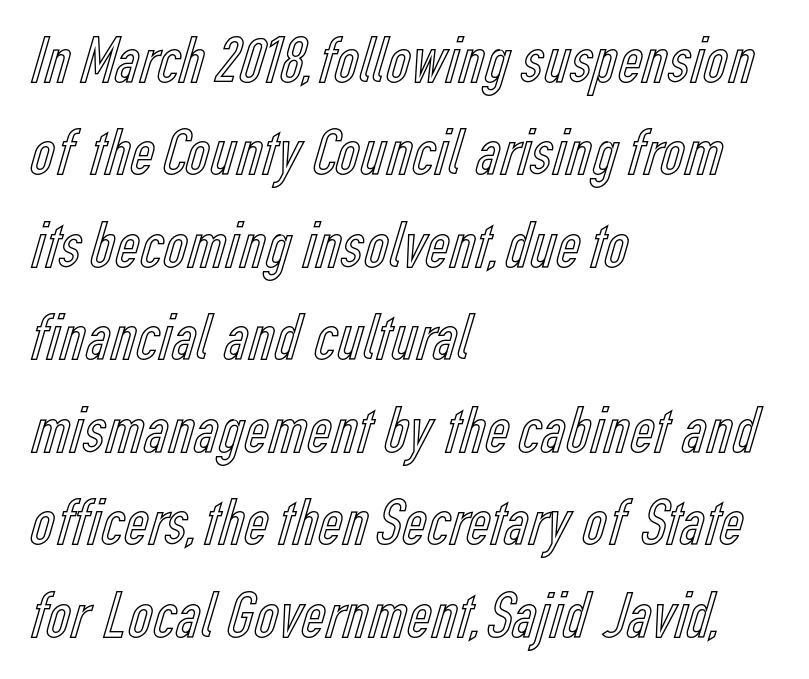
The image shows 67 px condensed type; set left-aligned, normal line spacing (1.38x), normal letter spacing, not underlined; a medium x-height.
